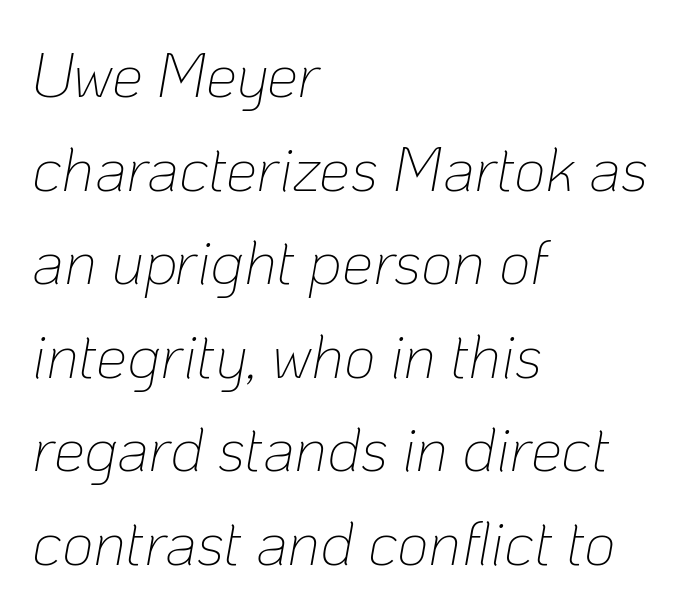
The image shows 62 px thin type, italic (leaning right); set left-aligned, normal line spacing (1.51x), normal letter spacing, not underlined; low stroke contrast and a medium x-height.
